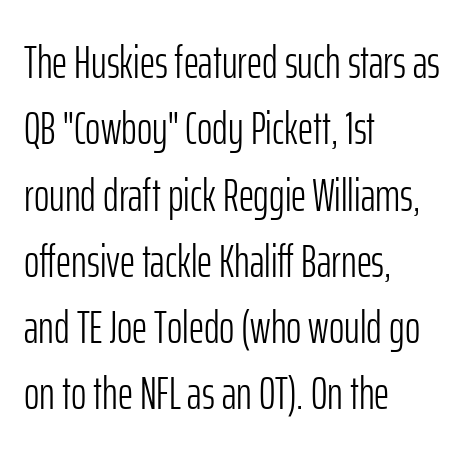
{"serif": "no", "italic": "no", "bold": "no", "weight": "light", "width": "condensed", "stroke_contrast": "low", "x_height": "medium", "monospaced": "no", "underline": "no", "align": "left", "line_spacing": "normal", "line_spacing_ratio": 1.41, "letter_spacing": "normal", "letter_spacing_em": 0.0, "glyph_px": 47}
